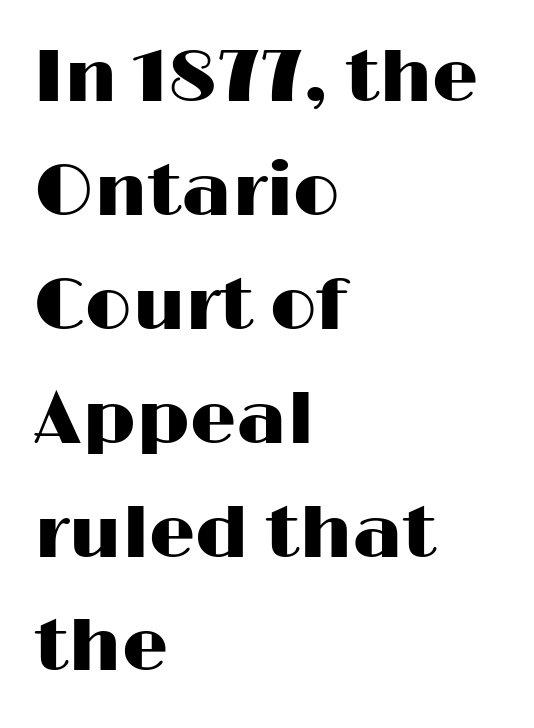
Q: Is the text italic (slanted)? A: No, it is upright.
Q: Is the typeface a serif or a sans-serif typeface? A: Sans-serif.
Q: Is the text underlined? A: No.
Q: How is the paragraph aligned? A: Left-aligned.
Q: Is the spacing between letters normal or unusually wide? A: Normal.
Q: Is the spacing between lines tight, normal or loose? A: Normal.
Q: Width (condensed, normal, or wide)? A: Wide.
Q: Stroke contrast? A: High.
Q: x-height? A: Medium.
Q: Monospaced? A: No.
